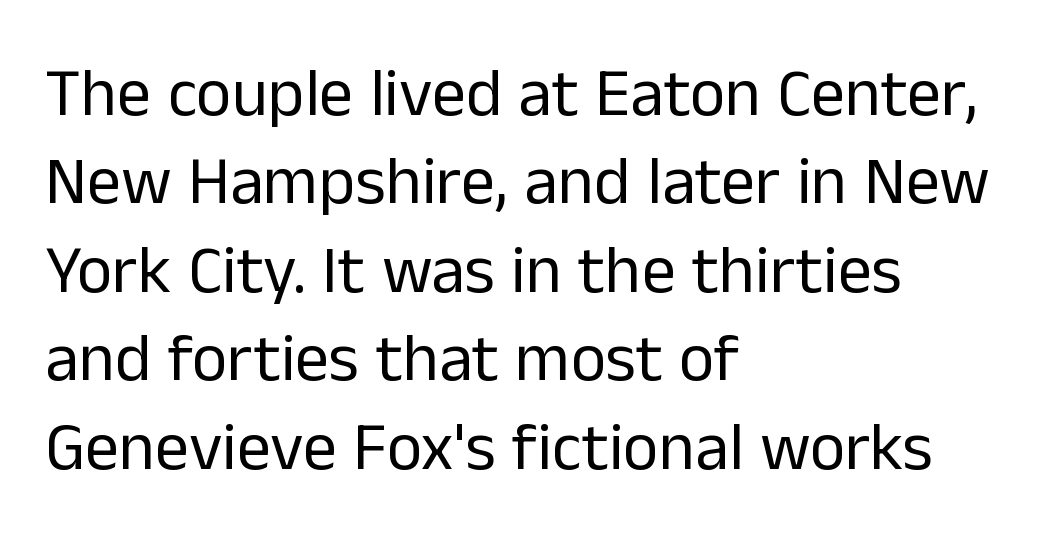
The image shows 68 px regular-weight sans-serif type, upright; set left-aligned, normal line spacing (1.3x), normal letter spacing, not underlined; low stroke contrast and a medium x-height.
